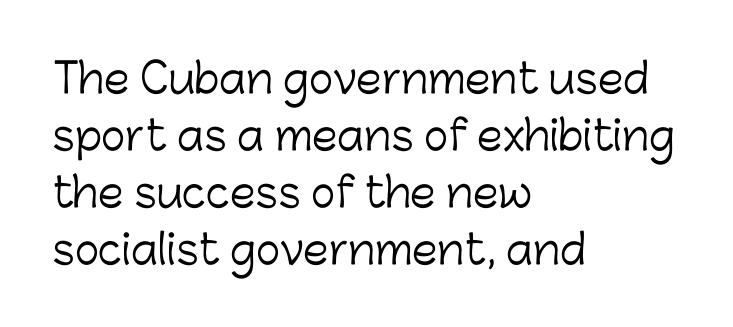
{"serif": "no", "italic": "no", "bold": "no", "weight": "light", "width": "normal", "stroke_contrast": "low", "x_height": "medium", "monospaced": "no", "underline": "no", "align": "left", "line_spacing": "normal", "line_spacing_ratio": 1.39, "letter_spacing": "normal", "letter_spacing_em": 0.0, "glyph_px": 41}
